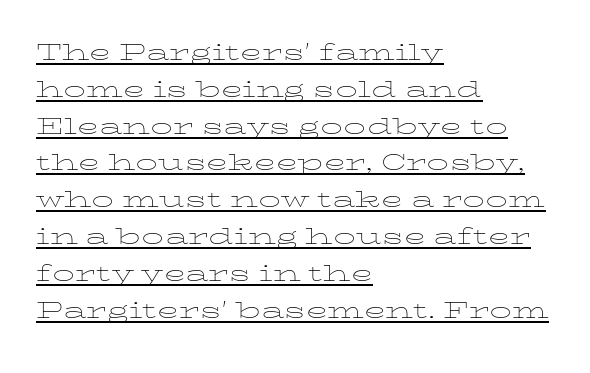
The image shows 29 px thin, wide type, upright; set left-aligned, normal line spacing (1.27x), normal letter spacing, underlined; low stroke contrast and a medium x-height.
